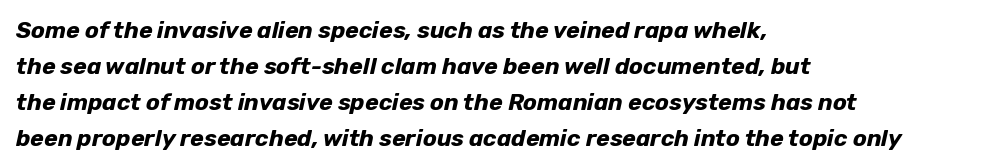
The image shows 23 px bold type, italic (leaning right); set left-aligned, normal line spacing (1.56x), normal letter spacing, not underlined.
